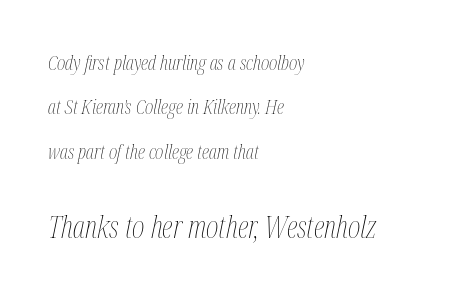
Q: Is the text bold? A: No.
Q: Is the text italic (slanted)? A: Yes, it leans right by about 12 degrees.
Q: Is the text underlined? A: No.
Q: How is the paragraph aligned? A: Left-aligned.
Q: Is the spacing between letters normal or unusually wide? A: Normal.
Q: Is the spacing between lines tight, normal or loose? A: Loose.
Q: Which block of text is set in a larger size, the first (top) or the second (bottom)? A: The second (bottom) one.
Q: Width (condensed, normal, or wide)? A: Condensed.
Q: Stroke contrast? A: Medium.
Q: x-height? A: Medium.
Q: Monospaced? A: No.
